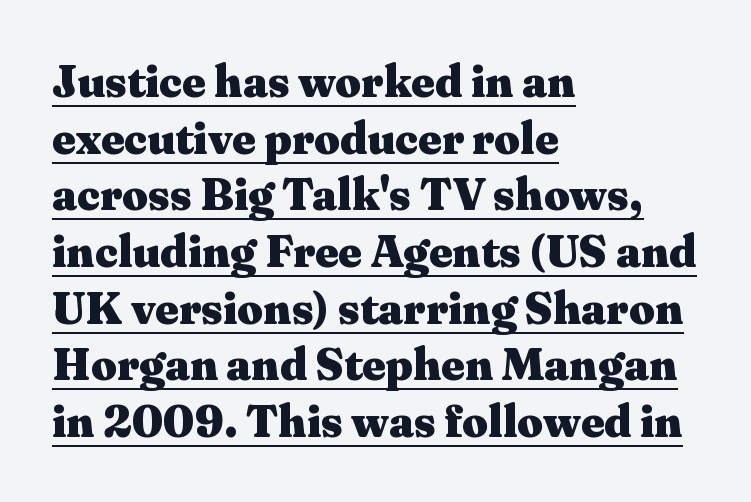
The image shows 45 px heavy, wide serif type, upright; set left-aligned, normal line spacing (1.26x), normal letter spacing, underlined; medium stroke contrast and a medium x-height.
